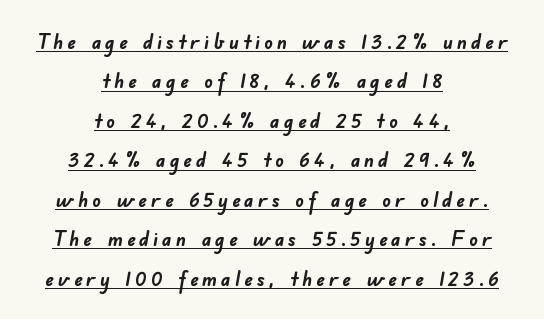
Strokes here are thick enough to call this a true bold. The typesetter has applied underlining to the passage shown. The paragraph shown floats in the horizontal middle.
